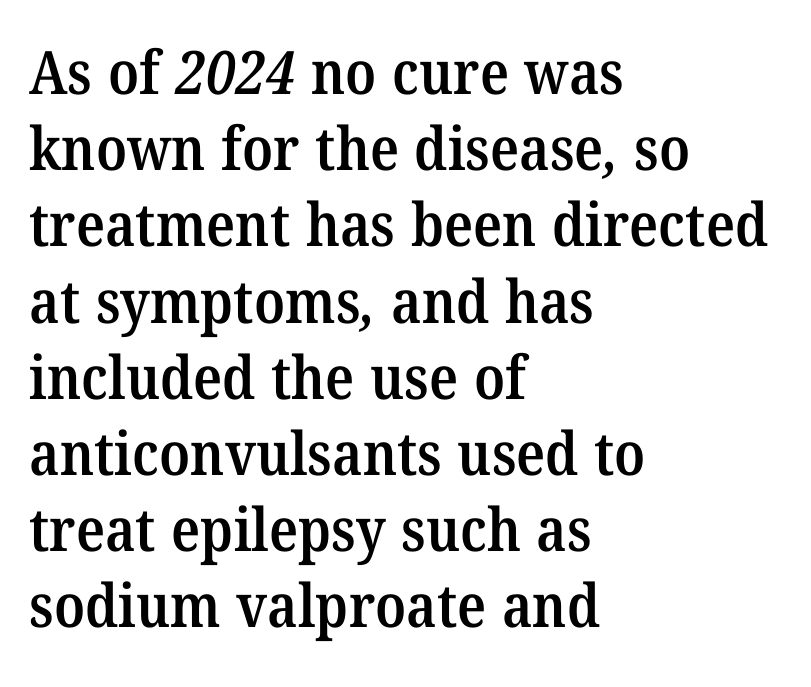
Q: Is the text bold? A: Semi-bold.
Q: Is the typeface a serif or a sans-serif typeface? A: Serif.
Q: Is the text underlined? A: No.
Q: How is the paragraph aligned? A: Left-aligned.
Q: Is the spacing between letters normal or unusually wide? A: Normal.
Q: Is the spacing between lines tight, normal or loose? A: Normal.
Q: Width (condensed, normal, or wide)? A: Normal.
Q: Stroke contrast? A: Medium.
Q: x-height? A: Medium.
Q: Monospaced? A: No.
